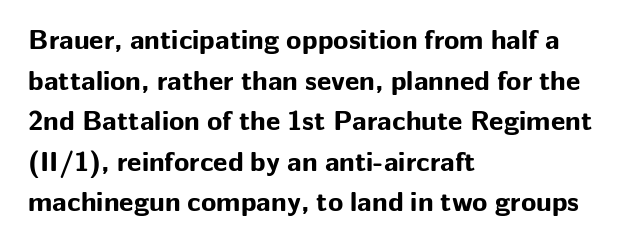
Q: Is the text bold? A: Yes.
Q: Is the text italic (slanted)? A: No, it is upright.
Q: Is the typeface a serif or a sans-serif typeface? A: Sans-serif.
Q: Is the text underlined? A: No.
Q: How is the paragraph aligned? A: Left-aligned.
Q: Is the spacing between letters normal or unusually wide? A: Normal.
Q: Is the spacing between lines tight, normal or loose? A: Normal.
Q: Width (condensed, normal, or wide)? A: Normal.
Q: Stroke contrast? A: Low.
Q: x-height? A: Medium.
Q: Monospaced? A: No.
